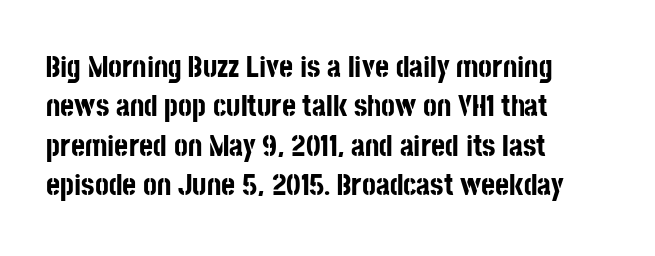
Q: Is the text bold? A: Yes.
Q: Is the text italic (slanted)? A: No, it is upright.
Q: Is the typeface a serif or a sans-serif typeface? A: Sans-serif.
Q: Is the text underlined? A: No.
Q: How is the paragraph aligned? A: Left-aligned.
Q: Is the spacing between letters normal or unusually wide? A: Normal.
Q: Is the spacing between lines tight, normal or loose? A: Normal.
Q: Width (condensed, normal, or wide)? A: Condensed.
Q: Stroke contrast? A: Low.
Q: x-height? A: Large.
Q: Monospaced? A: No.
